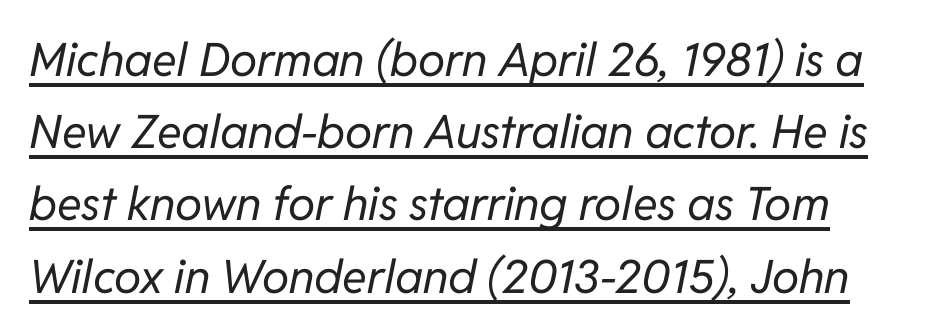
The image shows 46 px regular-weight type, italic (leaning right); set normal line spacing (1.57x), normal letter spacing, underlined; low stroke contrast and a medium x-height.
